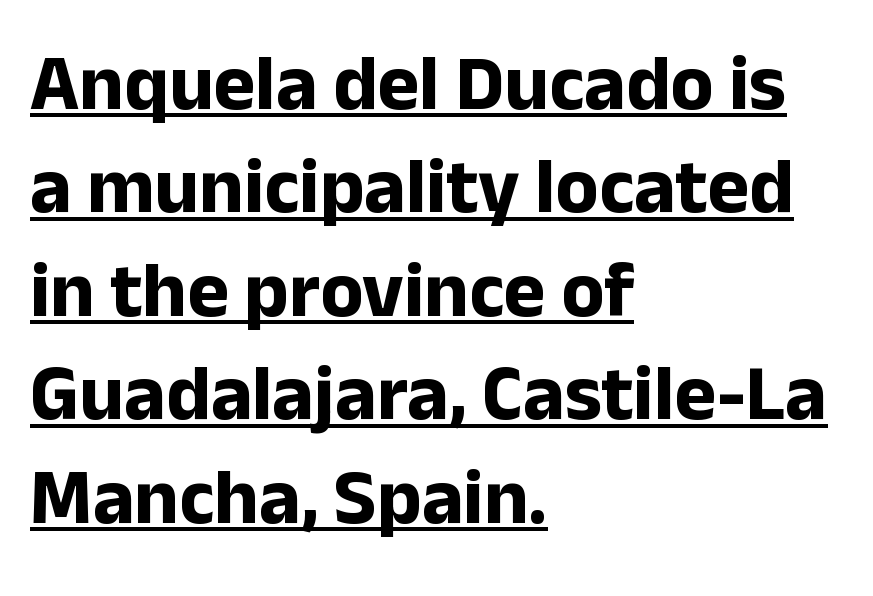
The lines are quadded left. Type style note: lacks serifs. The line texture is even and compact thanks to regular tracking. Vertical strokes here are truly vertical. This is underlined copy, the kind a proofreader might mark for attention.
